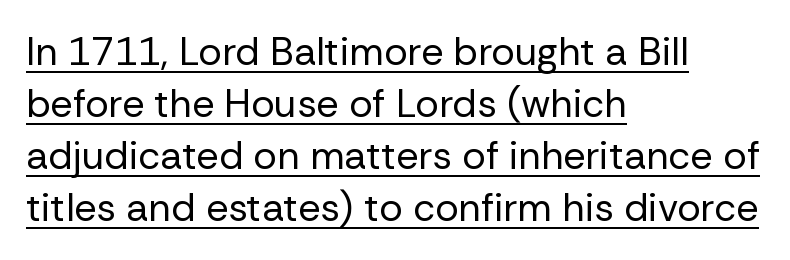
Q: Is the text bold? A: No.
Q: Is the text italic (slanted)? A: No, it is upright.
Q: Is the typeface a serif or a sans-serif typeface? A: Sans-serif.
Q: Is the text underlined? A: Yes.
Q: How is the paragraph aligned? A: Left-aligned.
Q: Is the spacing between letters normal or unusually wide? A: Normal.
Q: Is the spacing between lines tight, normal or loose? A: Normal.
Q: Width (condensed, normal, or wide)? A: Normal.
Q: Stroke contrast? A: Low.
Q: x-height? A: Medium.
Q: Monospaced? A: No.
